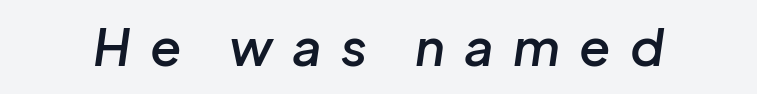
{"italic": "yes", "lean": "right", "slant_degrees": 8, "bold": "semi", "weight": "semibold", "width": "normal", "stroke_contrast": "low", "x_height": "medium", "monospaced": "no", "underline": "no", "letter_spacing": "wide", "letter_spacing_em": 0.38, "glyph_px": 51}
